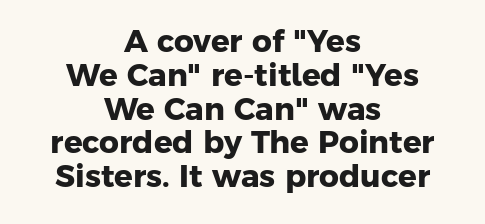
Plain, unruled lines of type. Inter-character spacing is left at the font's built-in metrics. Does the copy run flush right? No — it is centered line by line. This sample trades vertical openness for compactness between lines. A typesetter would call this proportional, since set widths differ per character.
